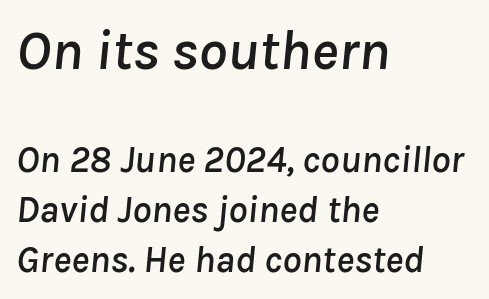
{"italic": "yes", "lean": "right", "slant_degrees": 8, "width": "normal", "stroke_contrast": "low", "x_height": "medium", "monospaced": "no", "underline": "no", "align": "left", "line_spacing": "normal", "line_spacing_ratio": 1.32, "letter_spacing": "normal", "letter_spacing_em": 0.0, "larger_block": "first", "size_ratio": 1.5, "glyph_px": 57}
